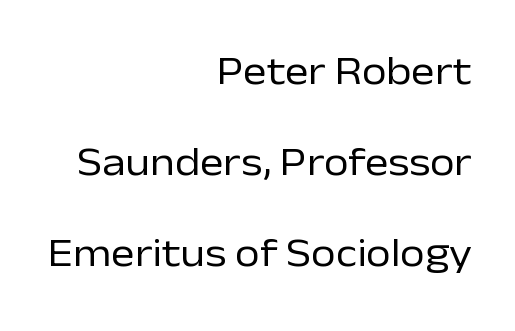
Honestly, the letter spacing is just normal — you wouldn't notice it. A typesetter would call this leading open, well beyond the default. Layout note: lines flush right. A quiet, ordinary-to-light weight characterises the typeface.
